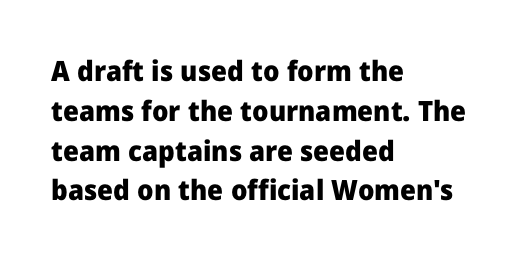
{"serif": "no", "italic": "no", "bold": "yes", "weight": "heavy", "width": "normal", "stroke_contrast": "low", "x_height": "medium", "monospaced": "no", "underline": "no", "align": "left", "line_spacing": "normal", "line_spacing_ratio": 1.42, "letter_spacing": "normal", "letter_spacing_em": 0.0, "glyph_px": 28}
